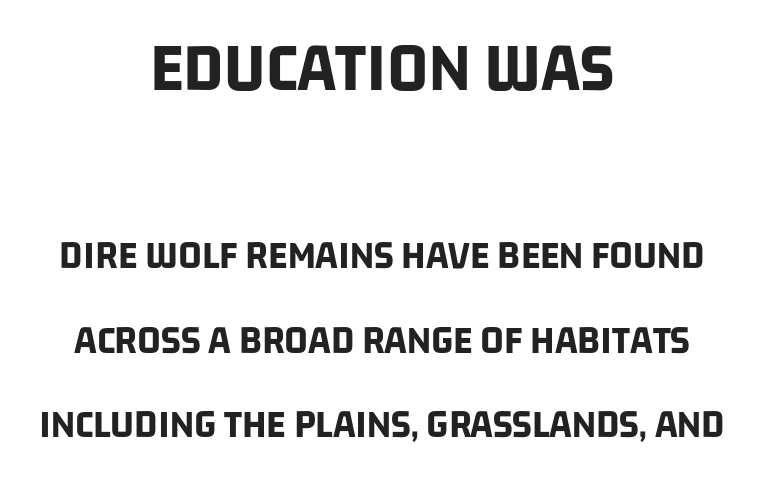
Q: Is the text bold? A: Yes.
Q: Is the typeface a serif or a sans-serif typeface? A: Sans-serif.
Q: Is the text underlined? A: No.
Q: How is the paragraph aligned? A: Centered.
Q: Is the spacing between letters normal or unusually wide? A: Normal.
Q: Is the spacing between lines tight, normal or loose? A: Loose.
Q: Which block of text is set in a larger size, the first (top) or the second (bottom)? A: The first (top) one.
Q: Width (condensed, normal, or wide)? A: Condensed.
Q: Stroke contrast? A: Low.
Q: x-height? A: Large.
Q: Monospaced? A: No.
